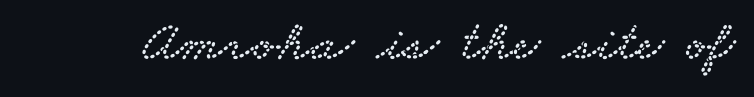
{"serif": "yes", "width": "wide", "stroke_contrast": "low", "x_height": "small", "monospaced": "no", "underline": "no", "letter_spacing": "normal", "letter_spacing_em": 0.0, "glyph_px": 58}
